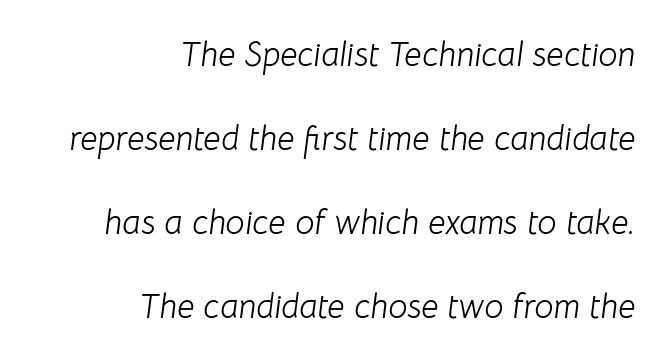
The image shows 34 px light type, italic (leaning right); set right-aligned, loose line spacing (2.47x), normal letter spacing, not underlined; low stroke contrast and a medium x-height.
